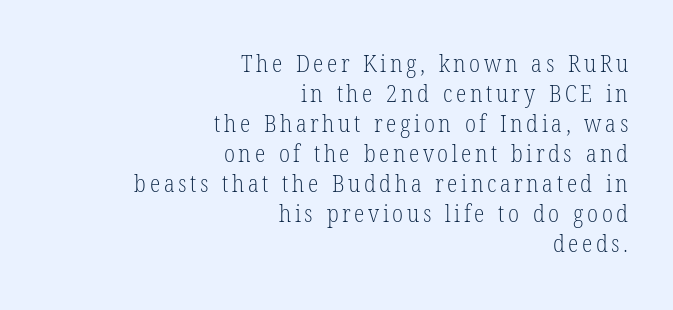
Q: Is the text bold? A: No.
Q: Is the text italic (slanted)? A: No, it is upright.
Q: Is the text underlined? A: No.
Q: How is the paragraph aligned? A: Right-aligned.
Q: Is the spacing between lines tight, normal or loose? A: Normal.
